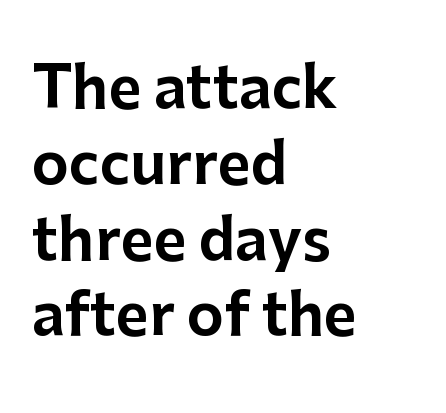
{"serif": "no", "italic": "no", "width": "normal", "stroke_contrast": "low", "x_height": "medium", "monospaced": "no", "underline": "no", "align": "left", "line_spacing": "normal", "line_spacing_ratio": 1.33, "letter_spacing": "normal", "letter_spacing_em": 0.0, "glyph_px": 57}
